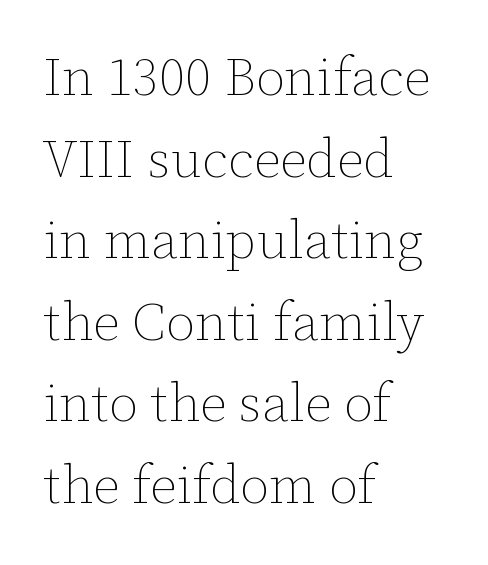
Every stem runs plumb, perpendicular to the baseline. Each new line begins a customary step beneath the previous one. Students, note that the glyphs here touch the page at normal intervals. Leftover space on each line is placed entirely after the last word. Stems here are at most as thick as an everyday book face. Only glyphs here, with clear space below each row.
